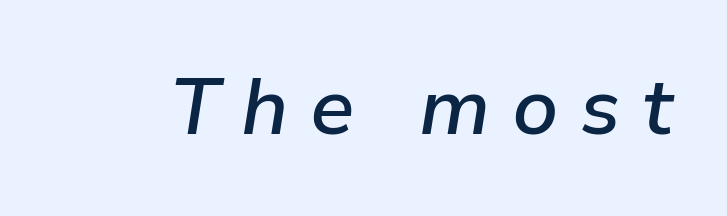
Q: Is the text bold? A: Semi-bold.
Q: Is the text italic (slanted)? A: Yes, it leans right by about 9 degrees.
Q: Is the text underlined? A: No.
Q: Is the spacing between letters normal or unusually wide? A: Unusually wide.
Q: Width (condensed, normal, or wide)? A: Normal.
Q: Stroke contrast? A: Low.
Q: x-height? A: Medium.
Q: Monospaced? A: No.
